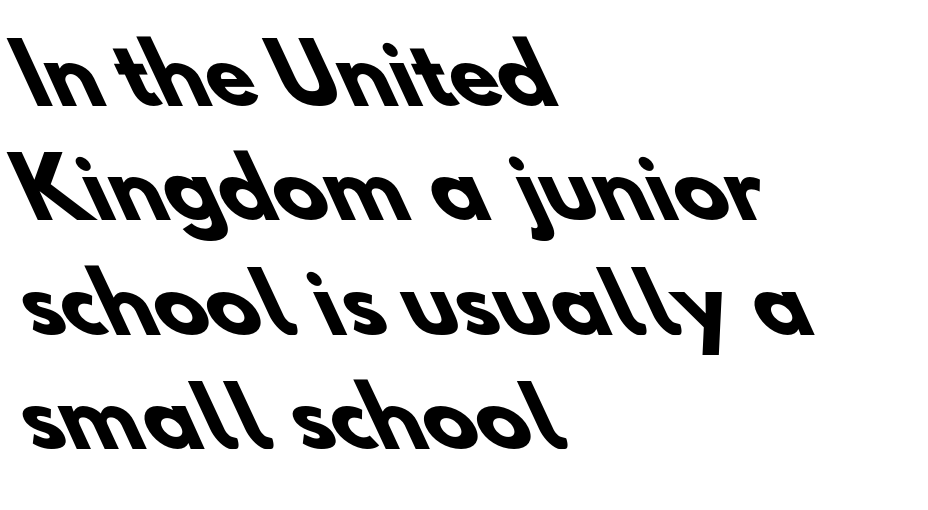
One-word summary of the alignment: left. Unmarked baselines from the first word to the last. A sans-serif font was chosen for this passage. Caption: standard tracking, unaltered.
